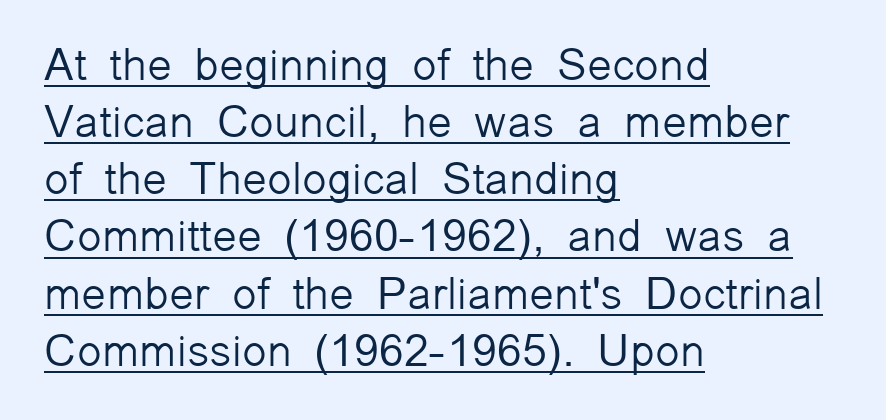
Q: Is the text bold? A: No.
Q: Is the text italic (slanted)? A: No, it is upright.
Q: Is the typeface a serif or a sans-serif typeface? A: Sans-serif.
Q: Is the text underlined? A: Yes.
Q: How is the paragraph aligned? A: Left-aligned.
Q: Is the spacing between letters normal or unusually wide? A: Normal.
Q: Is the spacing between lines tight, normal or loose? A: Normal.
Q: Width (condensed, normal, or wide)? A: Normal.
Q: Stroke contrast? A: Low.
Q: x-height? A: Medium.
Q: Monospaced? A: No.
